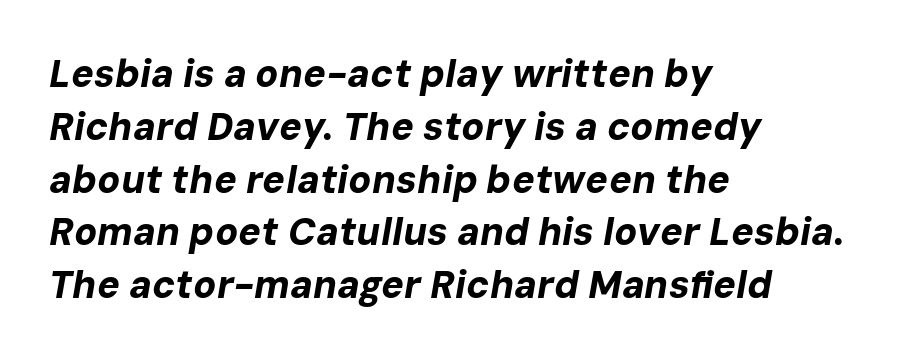
Q: Is the text bold? A: Yes.
Q: Is the text italic (slanted)? A: Yes, it leans right by about 10 degrees.
Q: Is the text underlined? A: No.
Q: How is the paragraph aligned? A: Left-aligned.
Q: Is the spacing between letters normal or unusually wide? A: Normal.
Q: Is the spacing between lines tight, normal or loose? A: Normal.
Q: Width (condensed, normal, or wide)? A: Normal.
Q: Stroke contrast? A: Low.
Q: x-height? A: Medium.
Q: Monospaced? A: No.
